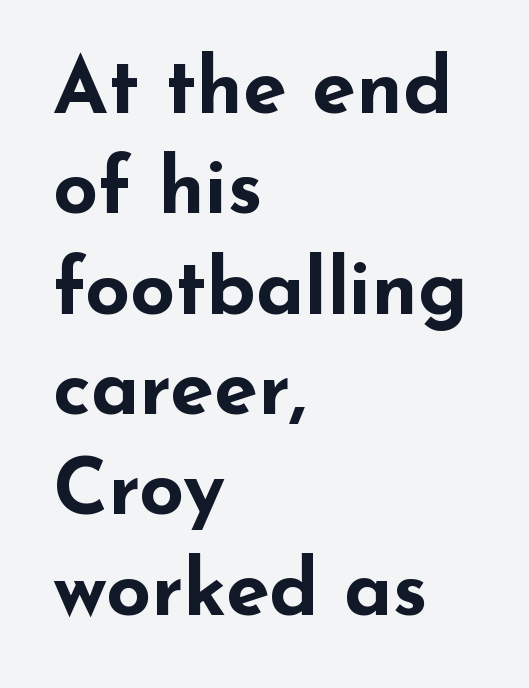
{"serif": "no", "italic": "no", "bold": "yes", "weight": "bold", "width": "wide", "stroke_contrast": "low", "x_height": "small", "monospaced": "no", "underline": "no", "align": "left", "line_spacing": "normal", "line_spacing_ratio": 1.27, "letter_spacing": "normal", "letter_spacing_em": 0.0, "glyph_px": 79}
